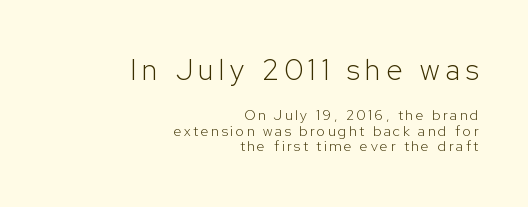
Each word looks stretched out because of the extra space between its letters. Stem width sits at or under what a default text font uses. The upper block of text is set noticeably larger than the block beneath it. This is sans-serif lettering, the kind often seen on screens and signage. The lines in this sample share a right terminus and differ only in where they begin. Here the designer chose a conventional face with non-uniform glyph widths.
